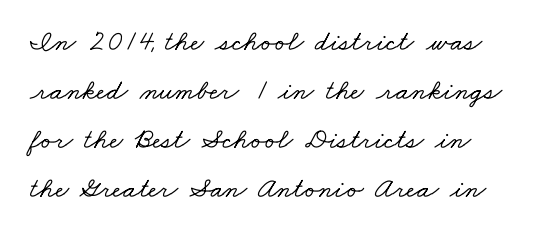
Q: Is the typeface a serif or a sans-serif typeface? A: Serif.
Q: Is the text underlined? A: No.
Q: Is the spacing between letters normal or unusually wide? A: Normal.
Q: Is the spacing between lines tight, normal or loose? A: Normal.
Q: Width (condensed, normal, or wide)? A: Wide.
Q: Stroke contrast? A: Low.
Q: x-height? A: Small.
Q: Monospaced? A: No.
